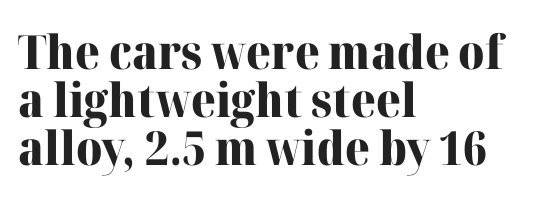
{"serif": "yes", "italic": "no", "bold": "yes", "weight": "heavy", "width": "normal", "stroke_contrast": "high", "x_height": "medium", "monospaced": "no", "underline": "no", "align": "left", "line_spacing": "tight", "line_spacing_ratio": 1.02, "letter_spacing": "normal", "letter_spacing_em": 0.0, "glyph_px": 47}
